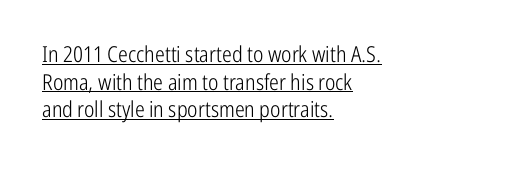
The image shows 22 px text type, upright; set left-aligned, normal line spacing (1.26x), normal letter spacing, underlined.
